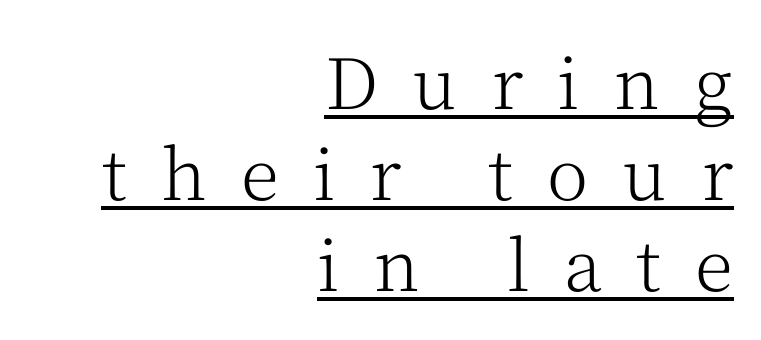
Varying glyph widths throughout — classic text-font behaviour. In terms of posture, this sample is upright. Vertical stems look standard width or narrower in stroke. Stroke terminals: seriffed.
